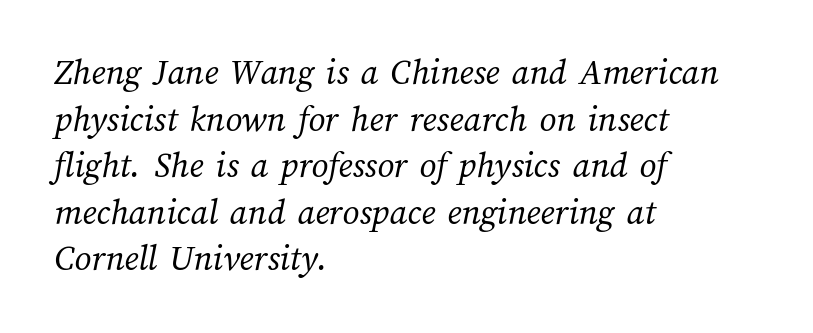
Stems and bowls with no extra thickness — not bold. Quick note: interline space is typical. The space beneath each line is pristine and unruled. How are the letters spaced? Ordinarily, with no added tracking. Casual observation: everything's shoved over to the left.
